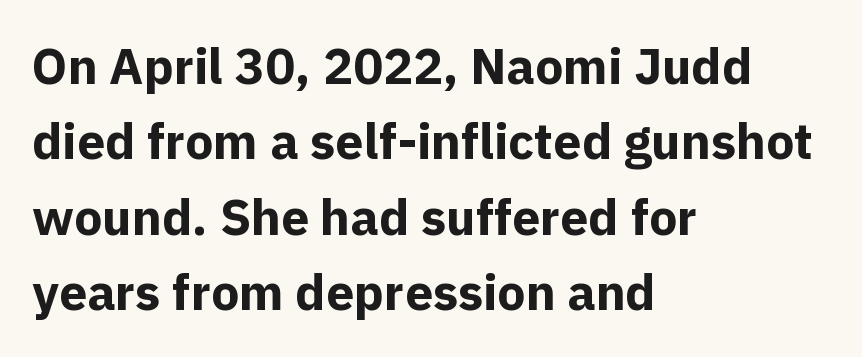
Q: Is the text bold? A: Yes.
Q: Is the text italic (slanted)? A: No, it is upright.
Q: Is the typeface a serif or a sans-serif typeface? A: Sans-serif.
Q: Is the text underlined? A: No.
Q: How is the paragraph aligned? A: Left-aligned.
Q: Is the spacing between letters normal or unusually wide? A: Normal.
Q: Is the spacing between lines tight, normal or loose? A: Normal.
Q: Width (condensed, normal, or wide)? A: Normal.
Q: x-height? A: Medium.
Q: Monospaced? A: No.
